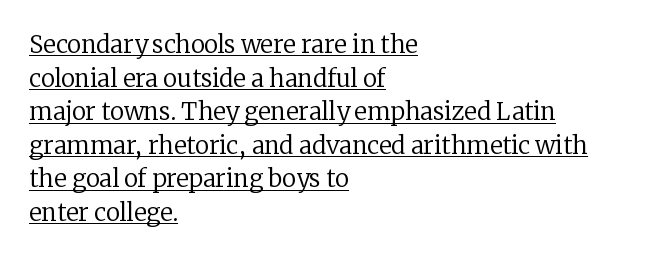
{"italic": "no", "bold": "no", "underline": "yes", "align": "left", "line_spacing": "normal", "line_spacing_ratio": 1.4, "letter_spacing": "normal", "letter_spacing_em": 0.0, "glyph_px": 24}
